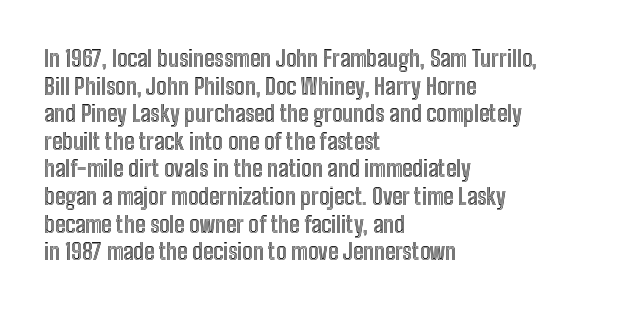
The image shows 23 px text type, upright; set left-aligned, line spacing 1.2x, normal letter spacing, not underlined.
